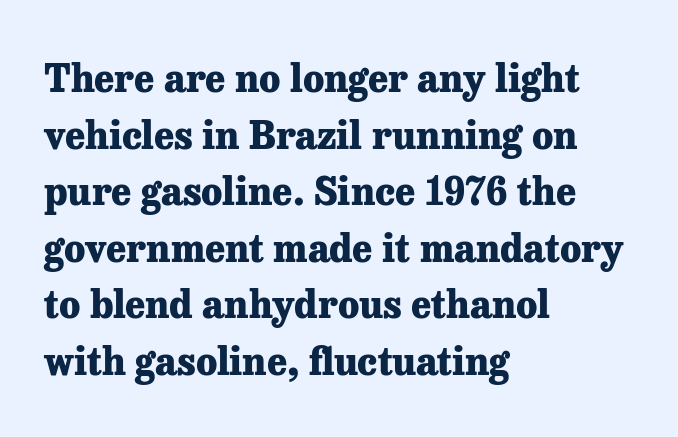
The image shows 38 px heavy serif type, upright; set left-aligned, normal line spacing (1.49x), normal letter spacing, not underlined; low stroke contrast and a medium x-height.
